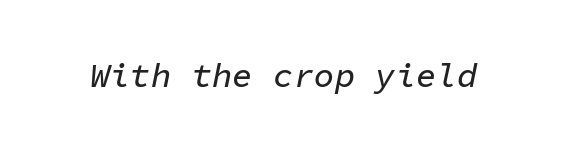
Q: Is the text italic (slanted)? A: Yes, it leans right by about 11 degrees.
Q: Is the text underlined? A: No.
Q: Is the spacing between letters normal or unusually wide? A: Normal.
Q: Width (condensed, normal, or wide)? A: Normal.
Q: Stroke contrast? A: Low.
Q: x-height? A: Medium.
Q: Monospaced? A: Yes.
